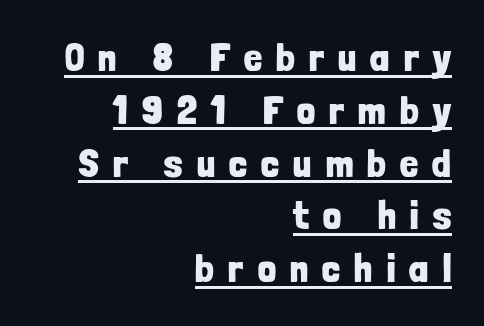
These lines were composed using upright roman letters. The passage shown is typed in a proportional face where columns would drift. Horizontally, the lines are justified to the trailing edge only. Vertically, the passage feels balanced, rows spaced as you'd expect. You could only call the tracking loose — the letters float apart.
